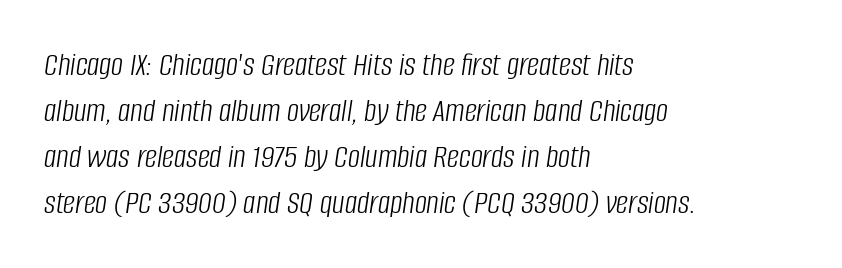
The glyphs look as if they've been sheared to an angle. Leading matches the norm, producing a regular column. The gap between lines stays unmarked. Is this a fixed-width face? No — the glyphs have proportional, varying widths. Visually the block forms a straight wall on the left and a jagged coastline on the right. Here the glyphs are tracked normally, forming tight word shapes.
